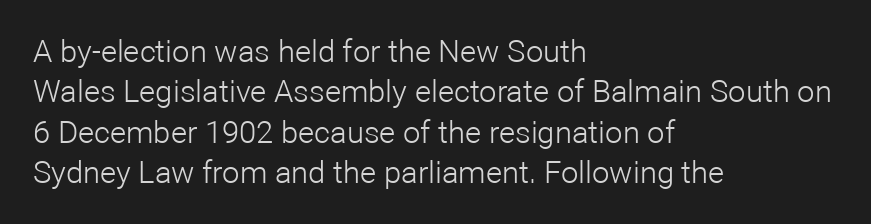
{"serif": "no", "italic": "no", "bold": "no", "weight": "light", "width": "normal", "stroke_contrast": "low", "x_height": "medium", "monospaced": "no", "underline": "no", "align": "left", "line_spacing": "normal", "line_spacing_ratio": 1.3, "letter_spacing": "normal", "letter_spacing_em": 0.0, "glyph_px": 31}
